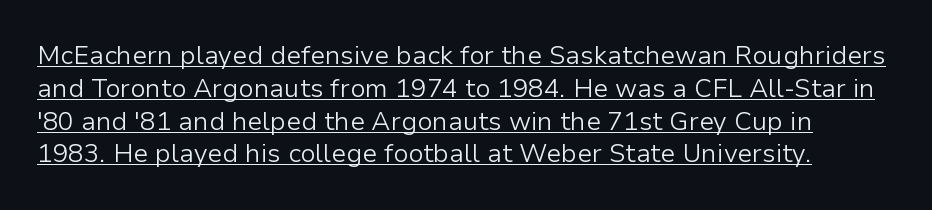
{"italic": "no", "bold": "no", "underline": "yes", "line_spacing": "normal", "line_spacing_ratio": 1.26, "letter_spacing": "normal", "letter_spacing_em": 0.0, "glyph_px": 26}
